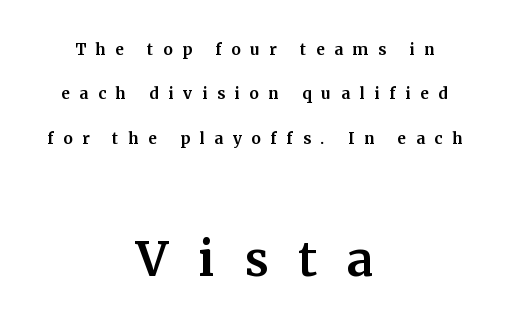
Q: Is the text italic (slanted)? A: No, it is upright.
Q: Is the typeface a serif or a sans-serif typeface? A: Serif.
Q: Is the text underlined? A: No.
Q: How is the paragraph aligned? A: Centered.
Q: Is the spacing between letters normal or unusually wide? A: Unusually wide.
Q: Is the spacing between lines tight, normal or loose? A: Loose.
Q: Which block of text is set in a larger size, the first (top) or the second (bottom)? A: The second (bottom) one.
Q: Width (condensed, normal, or wide)? A: Normal.
Q: Stroke contrast? A: Medium.
Q: x-height? A: Medium.
Q: Monospaced? A: No.
